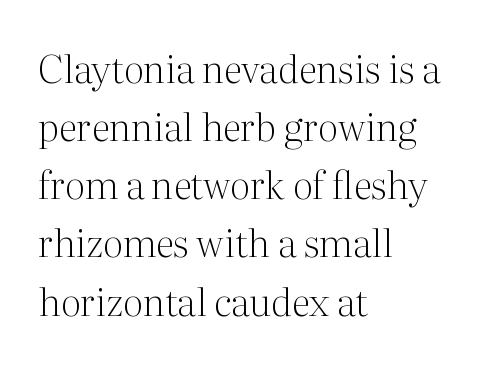
The image shows 38 px light serif type, upright; set left-aligned, normal line spacing (1.53x), normal letter spacing, not underlined; medium stroke contrast and a medium x-height.
